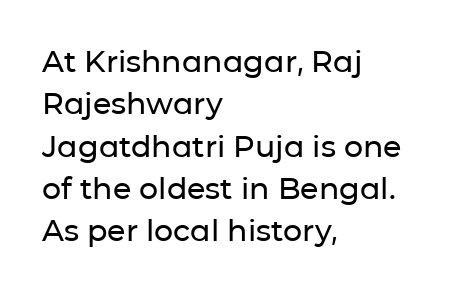
The image shows 30 px sans-serif type, upright; set left-aligned, normal line spacing (1.41x), normal letter spacing, not underlined; low stroke contrast and a medium x-height.
